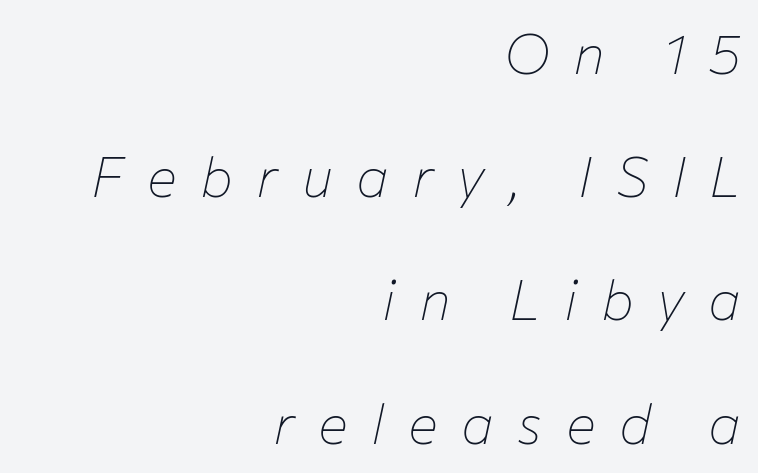
Q: Is the text bold? A: No.
Q: Is the text italic (slanted)? A: Yes, it leans right by about 12 degrees.
Q: Is the text underlined? A: No.
Q: How is the paragraph aligned? A: Right-aligned.
Q: Is the spacing between letters normal or unusually wide? A: Unusually wide.
Q: Is the spacing between lines tight, normal or loose? A: Loose.
Q: Width (condensed, normal, or wide)? A: Normal.
Q: Stroke contrast? A: Low.
Q: x-height? A: Medium.
Q: Monospaced? A: No.
